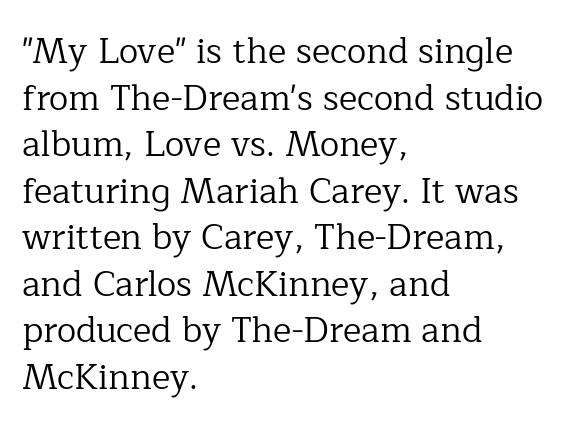
The image shows 35 px regular-weight serif type, upright; set left-aligned, normal line spacing (1.33x), normal letter spacing, not underlined; low stroke contrast and a medium x-height.
